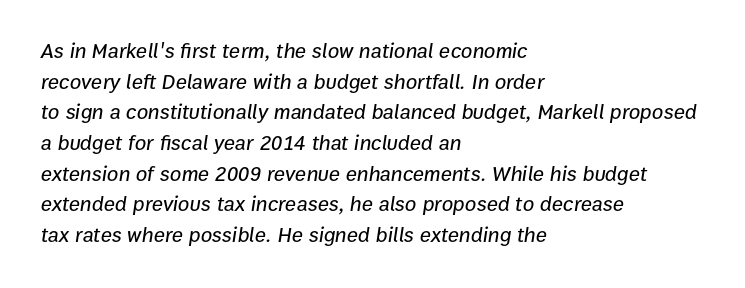
Q: Is the text italic (slanted)? A: Yes, it leans right by about 9 degrees.
Q: Is the text underlined? A: No.
Q: How is the paragraph aligned? A: Left-aligned.
Q: Is the spacing between letters normal or unusually wide? A: Normal.
Q: Is the spacing between lines tight, normal or loose? A: Normal.
